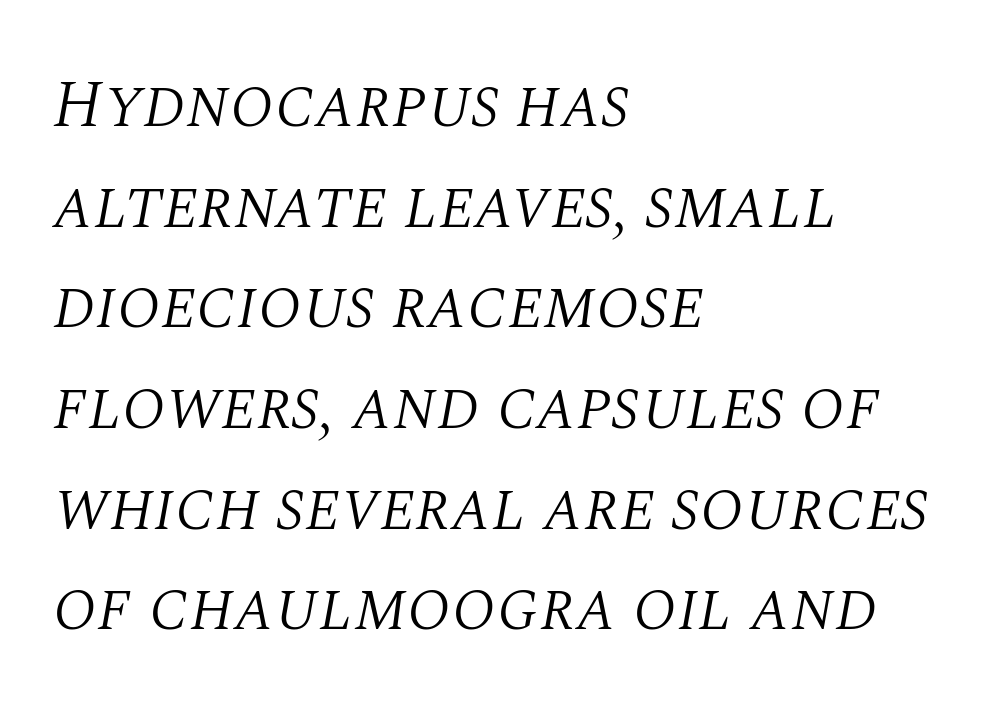
{"serif": "yes", "italic": "yes", "lean": "right", "slant_degrees": 10, "bold": "no", "weight": "light", "width": "normal", "stroke_contrast": "medium", "x_height": "large", "monospaced": "no", "underline": "no", "align": "left", "line_spacing": "normal", "line_spacing_ratio": 1.48, "letter_spacing": "normal", "letter_spacing_em": 0.0, "glyph_px": 68}
